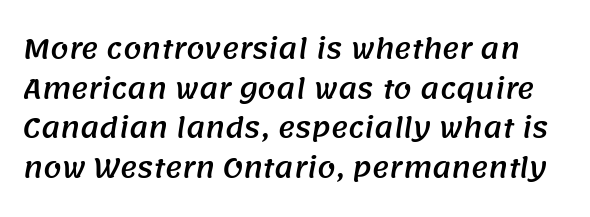
{"underline": "no", "line_spacing": "normal", "line_spacing_ratio": 1.52, "letter_spacing": "normal", "letter_spacing_em": 0.0, "glyph_px": 26}
